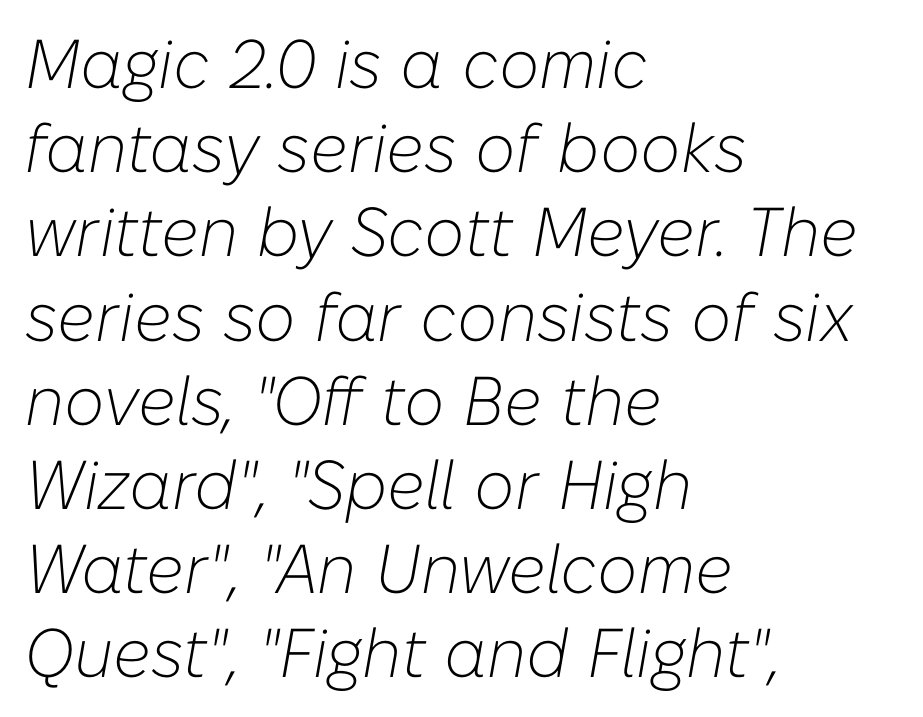
{"italic": "yes", "lean": "right", "slant_degrees": 10, "bold": "no", "weight": "light", "width": "normal", "stroke_contrast": "low", "x_height": "medium", "monospaced": "no", "underline": "no", "align": "left", "line_spacing_ratio": 1.22, "letter_spacing": "normal", "letter_spacing_em": 0.0, "glyph_px": 69}
